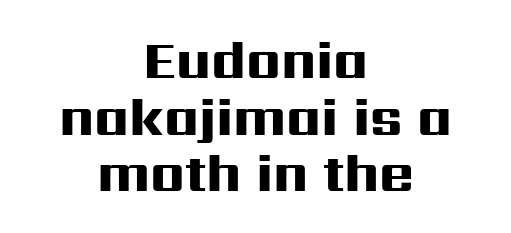
Serifs: no, the terminals of the letterforms are clean. Unmarked baselines from the first word to the last. Quick note: interline space is minimal. Centered paragraph, ragged on both sides.
